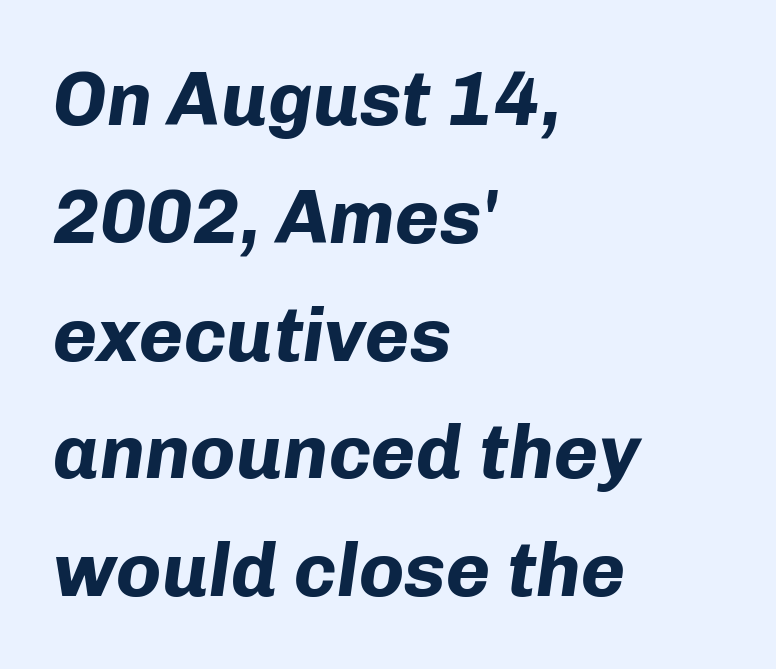
{"italic": "yes", "lean": "right", "slant_degrees": 8, "bold": "yes", "weight": "bold", "width": "normal", "stroke_contrast": "low", "x_height": "medium", "monospaced": "no", "underline": "no", "align": "left", "line_spacing": "normal", "line_spacing_ratio": 1.55, "letter_spacing": "normal", "letter_spacing_em": 0.0, "glyph_px": 76}
